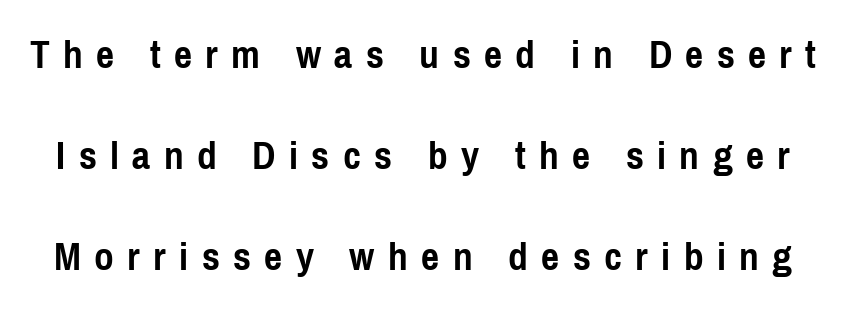
{"serif": "no", "italic": "no", "bold": "yes", "weight": "semibold", "width": "condensed", "stroke_contrast": "low", "x_height": "medium", "monospaced": "no", "underline": "no", "line_spacing": "loose", "line_spacing_ratio": 2.35, "letter_spacing": "wide", "letter_spacing_em": 0.31, "glyph_px": 43}
